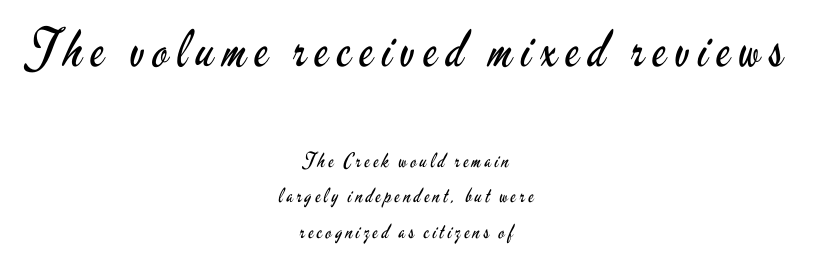
{"serif": "no", "bold": "no", "weight": "regular", "width": "condensed", "stroke_contrast": "low", "x_height": "small", "monospaced": "no", "underline": "no", "align": "center", "line_spacing_ratio": 1.77, "larger_block": "first", "size_ratio": 2.55, "glyph_px": 51}
